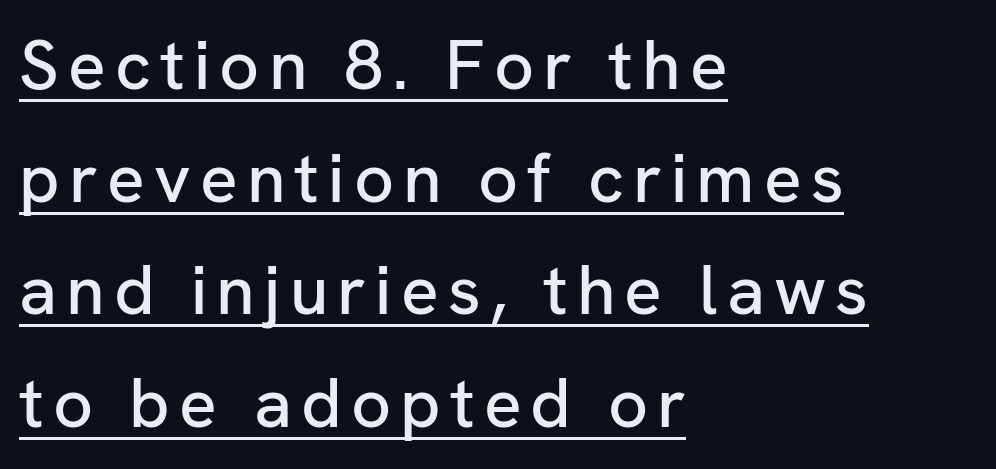
{"serif": "no", "italic": "no", "width": "normal", "stroke_contrast": "low", "x_height": "medium", "monospaced": "no", "underline": "yes", "align": "left", "line_spacing": "normal", "line_spacing_ratio": 1.61, "glyph_px": 70}
